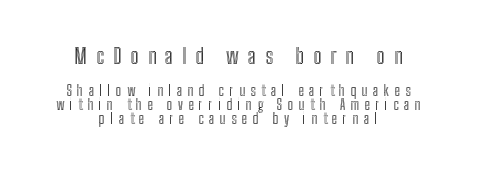
Typesetter's note — upper block bumped up in size, lower block left smaller. The tracking jumps out immediately: characters are airy and widely separated. The space directly below the letters is spotless. The typography opts for an upright posture over an oblique one.
